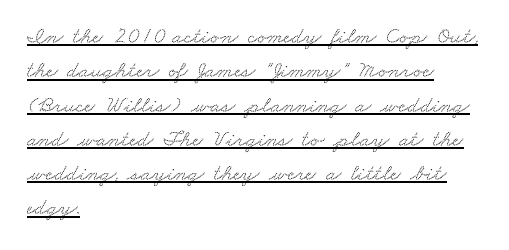
The lines in this sample share a left origin and differ only in where they stop. The rendering uses a moderate line-height, typical for paragraphs. Between one letter and the next there's only the usual sliver of space. The typesetter has applied underlining to the passage shown.
